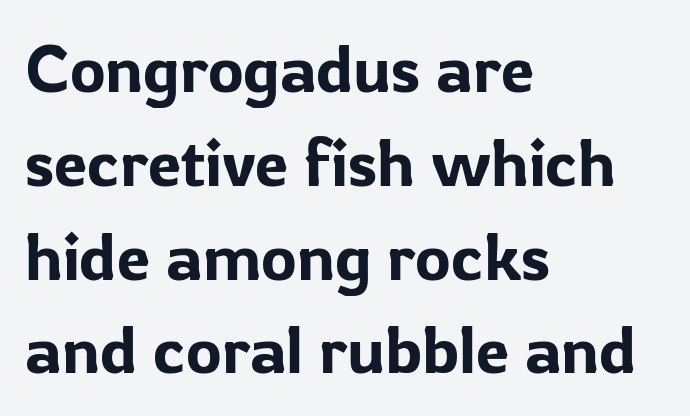
{"serif": "no", "italic": "no", "width": "normal", "stroke_contrast": "low", "x_height": "medium", "monospaced": "no", "underline": "no", "align": "left", "line_spacing": "normal", "line_spacing_ratio": 1.4, "letter_spacing": "normal", "letter_spacing_em": 0.0, "glyph_px": 67}
